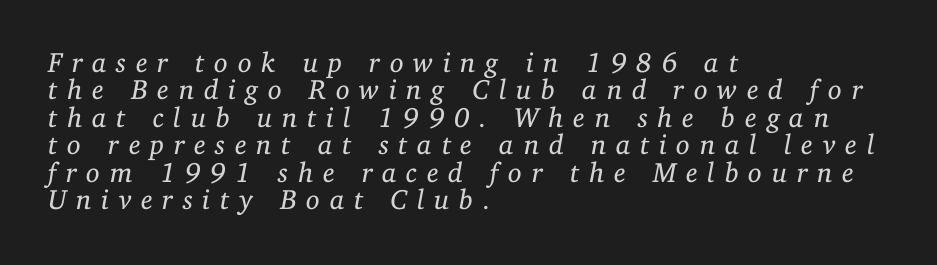
Q: Is the text bold? A: No.
Q: Is the text italic (slanted)? A: Yes, it leans right by about 11 degrees.
Q: Is the typeface a serif or a sans-serif typeface? A: Serif.
Q: Is the text underlined? A: No.
Q: How is the paragraph aligned? A: Left-aligned.
Q: Is the spacing between letters normal or unusually wide? A: Unusually wide.
Q: Is the spacing between lines tight, normal or loose? A: Tight.
Q: Width (condensed, normal, or wide)? A: Normal.
Q: Stroke contrast? A: Low.
Q: x-height? A: Medium.
Q: Monospaced? A: No.
